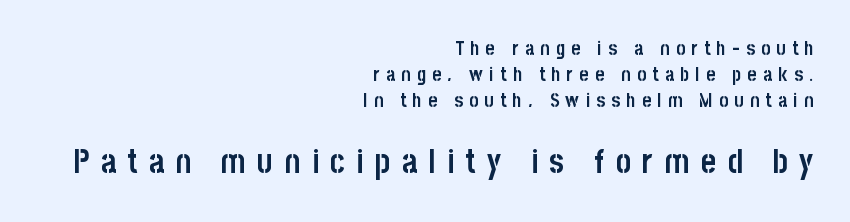
{"serif": "no", "italic": "no", "bold": "yes", "weight": "semibold", "width": "condensed", "stroke_contrast": "low", "x_height": "large", "monospaced": "no", "underline": "no", "align": "right", "line_spacing": "normal", "line_spacing_ratio": 1.37, "letter_spacing": "wide", "letter_spacing_em": 0.34, "larger_block": "second", "size_ratio": 1.74, "glyph_px": 33}
